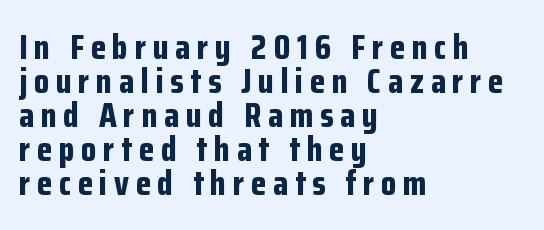
The image shows 35 px bold, condensed sans-serif type, upright; set left-aligned, tight line spacing (0.97x), not underlined; low stroke contrast and a medium x-height.
